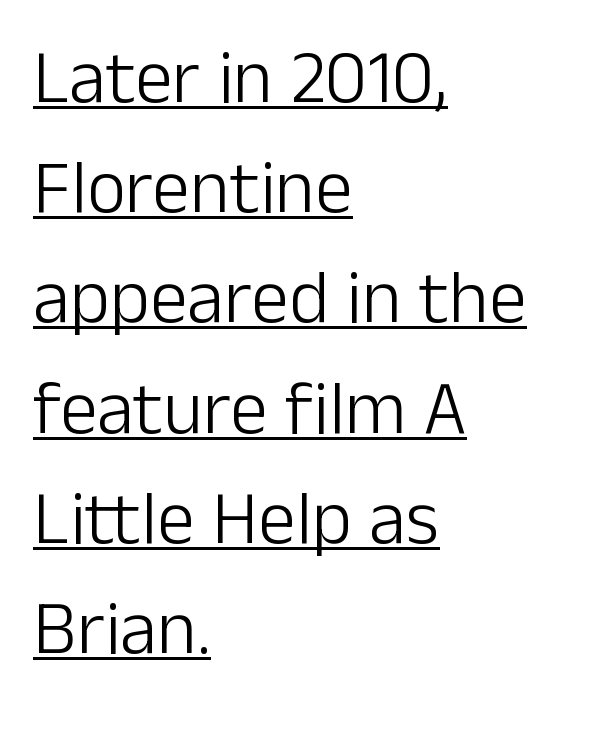
The image shows 76 px light sans-serif type, upright; set left-aligned, normal line spacing (1.45x), normal letter spacing, underlined; low stroke contrast and a medium x-height.
